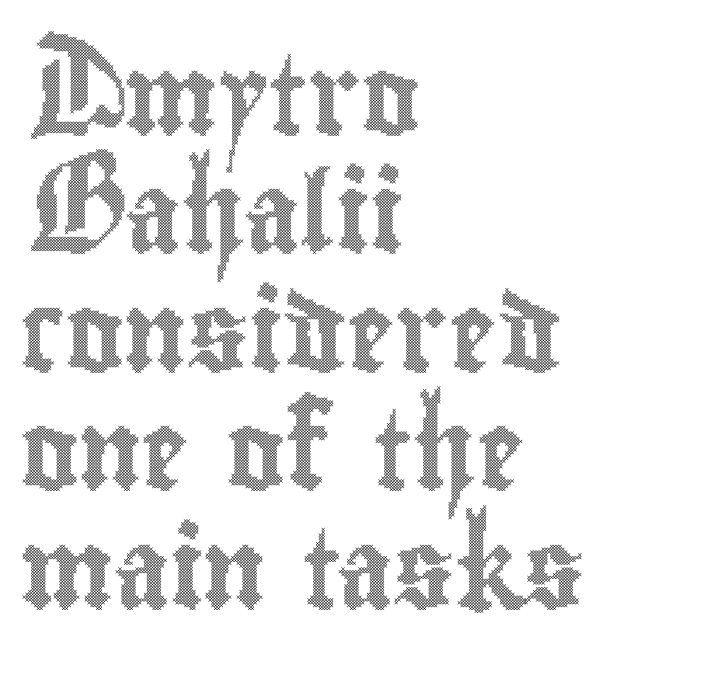
Q: Is the text italic (slanted)? A: No, it is upright.
Q: Is the text underlined? A: No.
Q: How is the paragraph aligned? A: Left-aligned.
Q: Is the spacing between letters normal or unusually wide? A: Normal.
Q: Is the spacing between lines tight, normal or loose? A: Normal.
Q: Width (condensed, normal, or wide)? A: Condensed.
Q: x-height? A: Small.
Q: Monospaced? A: No.
